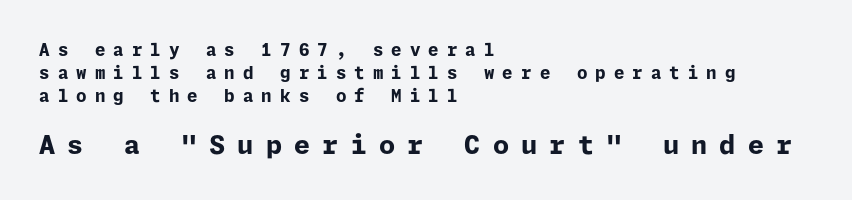
The image shows 26 px bold type, upright; set left-aligned, normal line spacing (1.36x), unusually wide letter spacing (+0.47 em), not underlined; the second (bottom) block is 1.53x larger.
